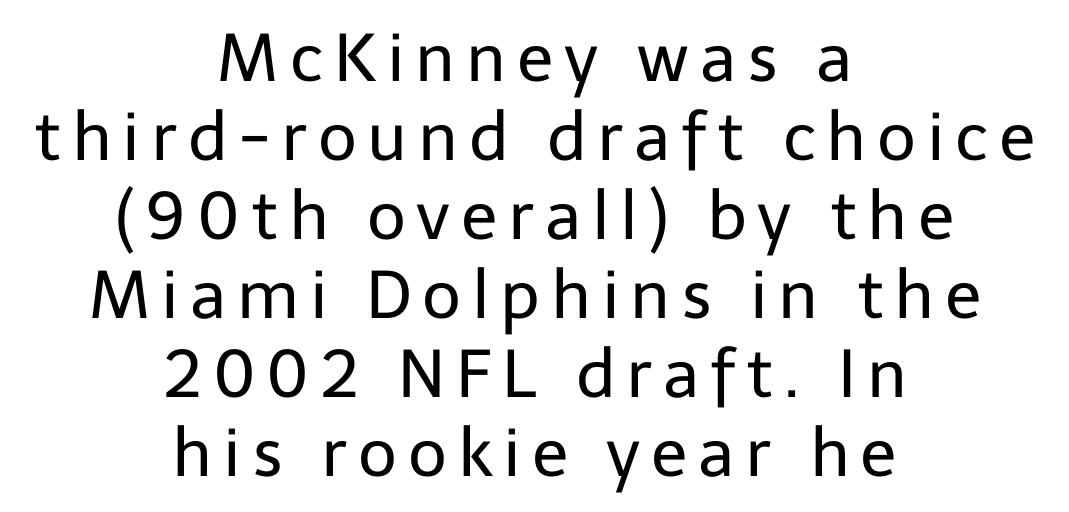
{"serif": "no", "italic": "no", "bold": "no", "weight": "regular", "width": "normal", "stroke_contrast": "low", "x_height": "medium", "monospaced": "no", "underline": "no", "align": "center", "line_spacing_ratio": 1.18, "glyph_px": 67}
